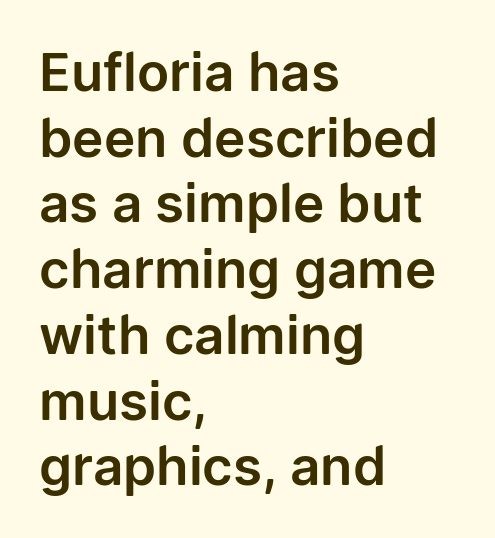
{"serif": "no", "italic": "no", "width": "normal", "stroke_contrast": "low", "x_height": "medium", "monospaced": "no", "underline": "no", "align": "left", "line_spacing_ratio": 1.24, "letter_spacing": "normal", "letter_spacing_em": 0.0, "glyph_px": 53}
